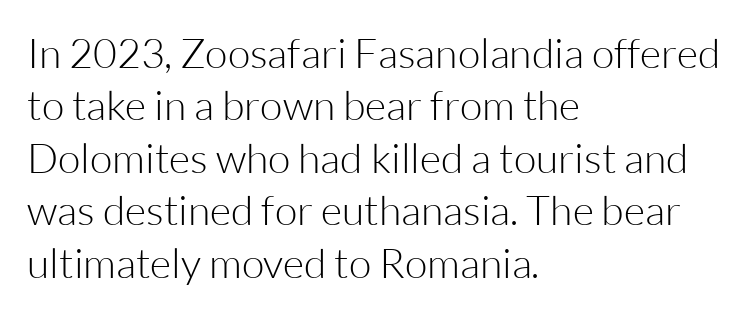
{"serif": "no", "italic": "no", "bold": "no", "weight": "light", "width": "normal", "stroke_contrast": "low", "x_height": "medium", "monospaced": "no", "underline": "no", "align": "left", "line_spacing": "normal", "line_spacing_ratio": 1.28, "letter_spacing": "normal", "letter_spacing_em": 0.0, "glyph_px": 41}
